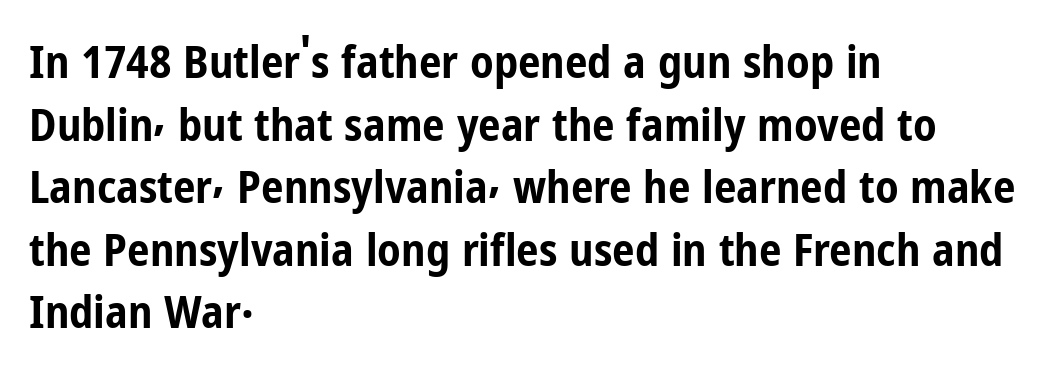
Q: Is the text bold? A: Yes.
Q: Is the text italic (slanted)? A: No, it is upright.
Q: Is the typeface a serif or a sans-serif typeface? A: Sans-serif.
Q: Is the text underlined? A: No.
Q: How is the paragraph aligned? A: Left-aligned.
Q: Is the spacing between letters normal or unusually wide? A: Normal.
Q: Is the spacing between lines tight, normal or loose? A: Normal.
Q: Width (condensed, normal, or wide)? A: Condensed.
Q: Stroke contrast? A: Low.
Q: x-height? A: Medium.
Q: Monospaced? A: No.
